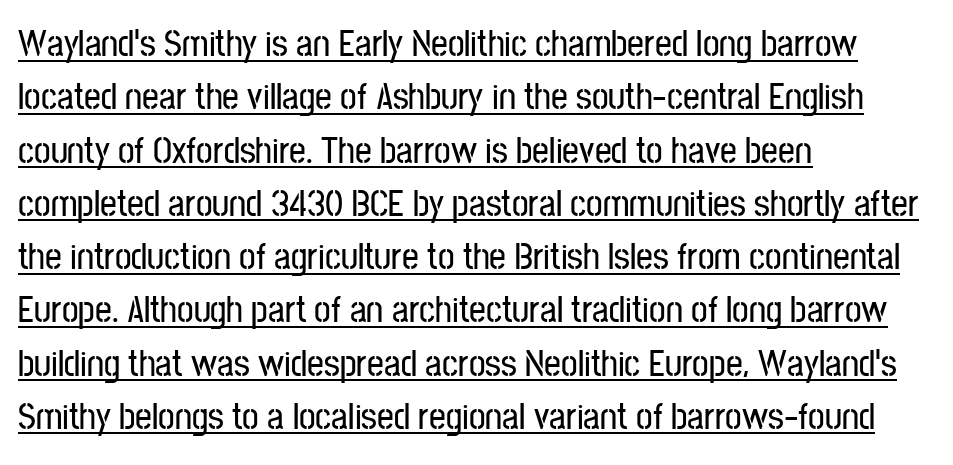
Vertical spacing — default. The typesetter has applied underlining to the passage shown. Note the varied advance widths — an 'i' is clearly narrower than an 'm'. Each line starts at the same left margin while the right side varies. You could call the tracking neutral — neither tight nor loose. Posture: straight, roman, zero tilt.
